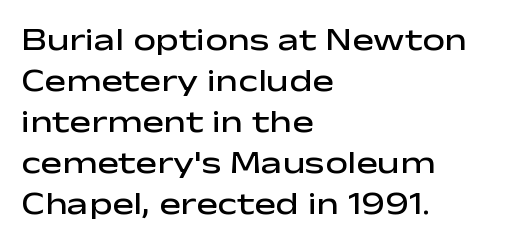
{"serif": "no", "italic": "no", "bold": "semi", "weight": "semibold", "width": "wide", "stroke_contrast": "low", "x_height": "medium", "monospaced": "no", "underline": "no", "align": "left", "line_spacing": "normal", "line_spacing_ratio": 1.28, "letter_spacing": "normal", "letter_spacing_em": 0.0, "glyph_px": 32}
